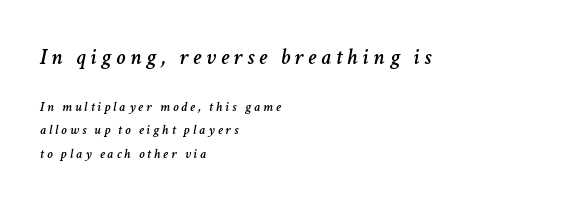
{"italic": "yes", "lean": "right", "slant_degrees": 11, "underline": "no", "align": "left", "line_spacing": "normal", "line_spacing_ratio": 1.65, "letter_spacing": "wide", "letter_spacing_em": 0.21, "larger_block": "first", "size_ratio": 1.64, "glyph_px": 23}
